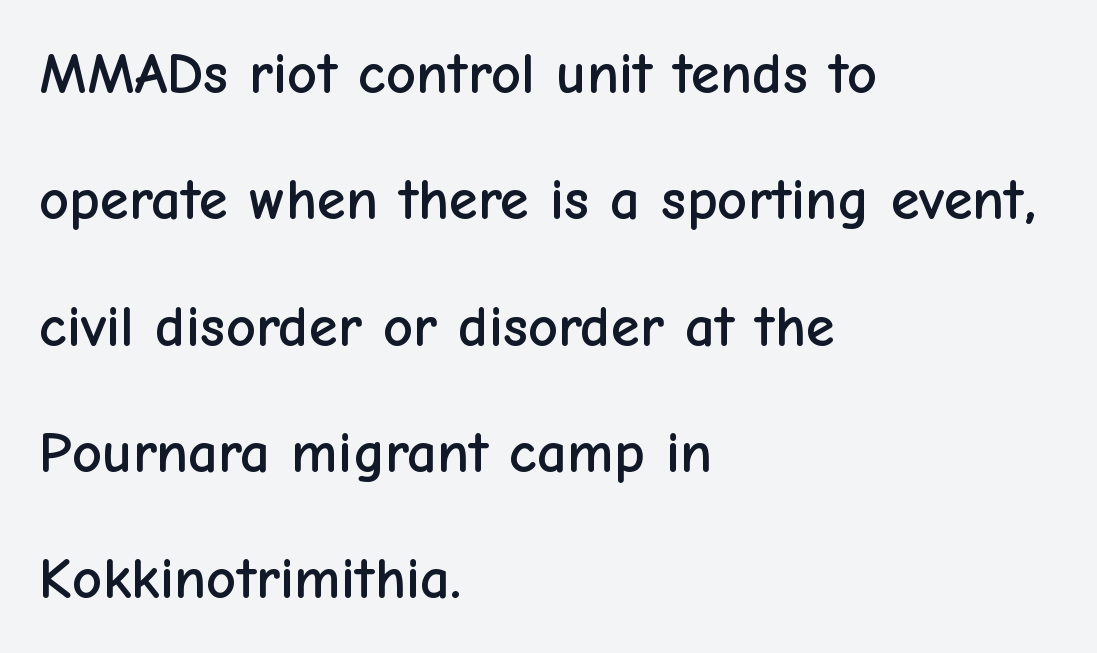
Type without underlining. Students, note that the glyphs here touch the page at normal intervals. The glyphs in this specimen are sans serif. Note the varied advance widths — an 'i' is clearly narrower than an 'm'. A typesetter would mark this as roman, not italic.
